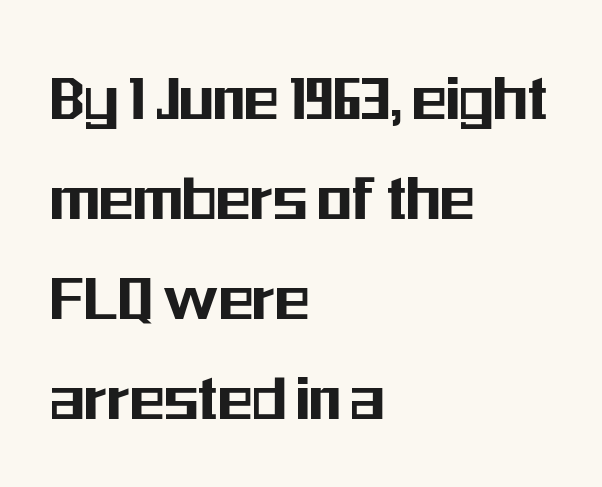
The image shows 71 px condensed sans-serif type, upright; set left-aligned, normal line spacing (1.41x), normal letter spacing, not underlined; medium stroke contrast and a medium x-height.
